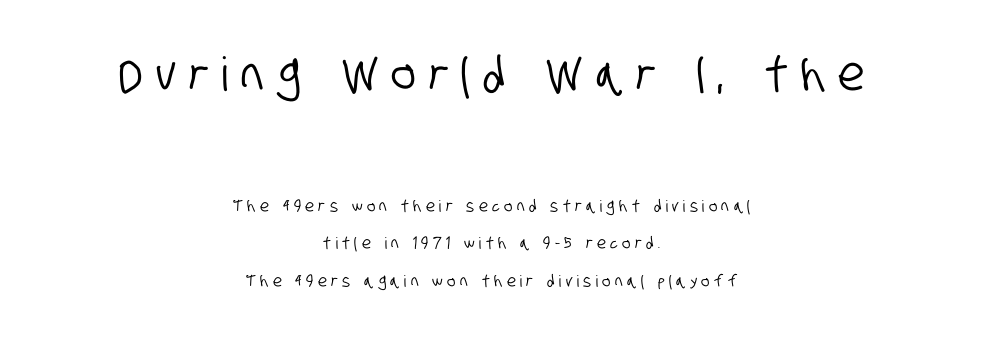
What kind of face is this? One without serifs — a sans. Loosely led — the rows are spread out. A student would call this center alignment; a typographer would say set centered. Spacing between characters has been opened up far beyond the box default. Here the designer chose a conventional face with non-uniform glyph widths.
